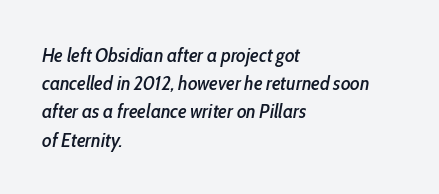
{"italic": "yes", "lean": "right", "slant_degrees": 10, "underline": "no", "align": "left", "line_spacing": "normal", "line_spacing_ratio": 1.41, "letter_spacing": "normal", "letter_spacing_em": 0.0, "glyph_px": 20}
